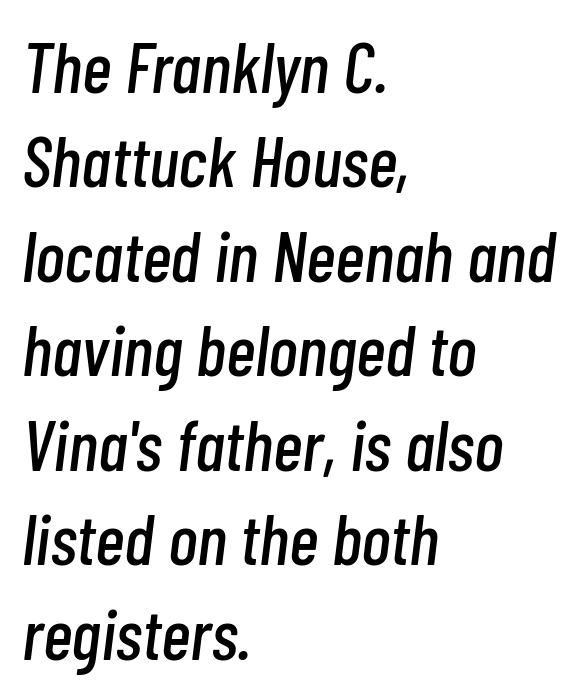
The space beneath each line is pristine and unruled. Here the designer chose a conventional face with non-uniform glyph widths. Which margin do the lines hug? The left one — the right edge is uneven. Does the lettering tilt? It does — this is italic.
